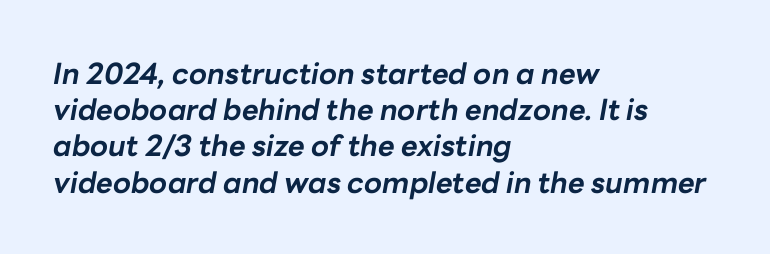
{"italic": "yes", "lean": "right", "slant_degrees": 10, "bold": "yes", "weight": "bold", "width": "normal", "stroke_contrast": "low", "x_height": "medium", "monospaced": "no", "underline": "no", "align": "left", "line_spacing": "normal", "line_spacing_ratio": 1.25, "letter_spacing": "normal", "letter_spacing_em": 0.0, "glyph_px": 29}
